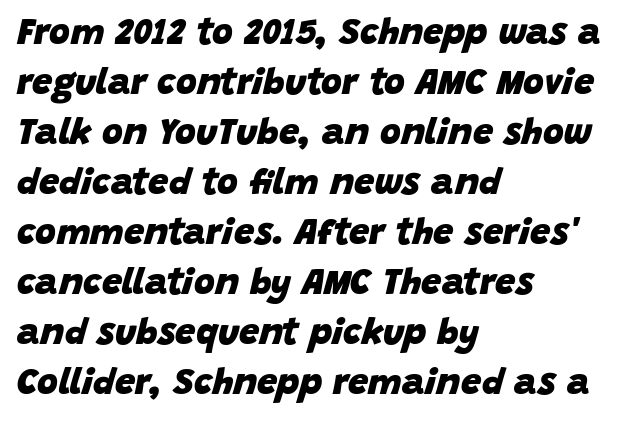
{"italic": "yes", "lean": "right", "slant_degrees": 15, "bold": "yes", "weight": "heavy", "width": "normal", "stroke_contrast": "low", "x_height": "large", "monospaced": "no", "underline": "no", "align": "left", "line_spacing": "normal", "line_spacing_ratio": 1.39, "letter_spacing": "normal", "letter_spacing_em": 0.0, "glyph_px": 36}
